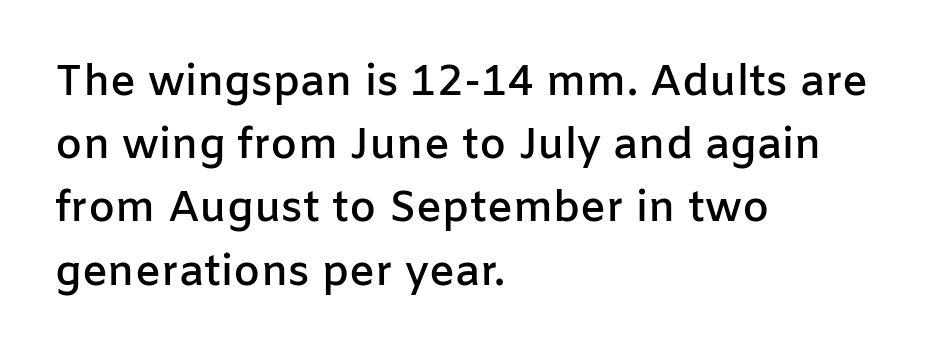
{"serif": "no", "italic": "no", "bold": "semi", "weight": "semibold", "width": "normal", "stroke_contrast": "low", "x_height": "medium", "monospaced": "no", "underline": "no", "align": "left", "line_spacing": "normal", "line_spacing_ratio": 1.47, "letter_spacing": "normal", "letter_spacing_em": 0.0, "glyph_px": 43}
